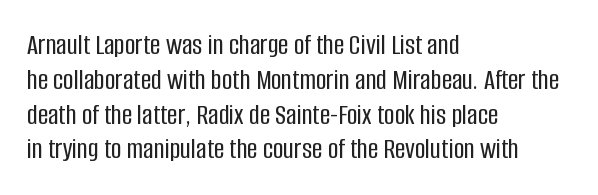
The image shows 29 px condensed sans-serif type, upright; set left-aligned, line spacing 1.2x, normal letter spacing, not underlined; low stroke contrast and a large x-height.
